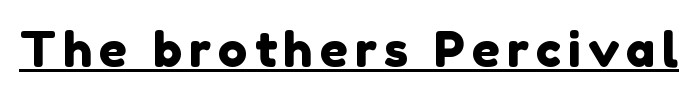
The image shows 49 px sans-serif type; set underlined; a medium x-height.
